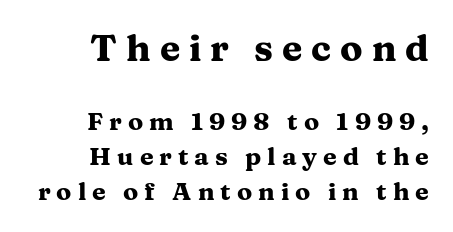
{"serif": "yes", "italic": "no", "bold": "yes", "weight": "heavy", "width": "wide", "stroke_contrast": "medium", "x_height": "medium", "monospaced": "no", "underline": "no", "align": "right", "line_spacing": "normal", "line_spacing_ratio": 1.4, "letter_spacing": "wide", "letter_spacing_em": 0.24, "larger_block": "first", "size_ratio": 1.48, "glyph_px": 37}
